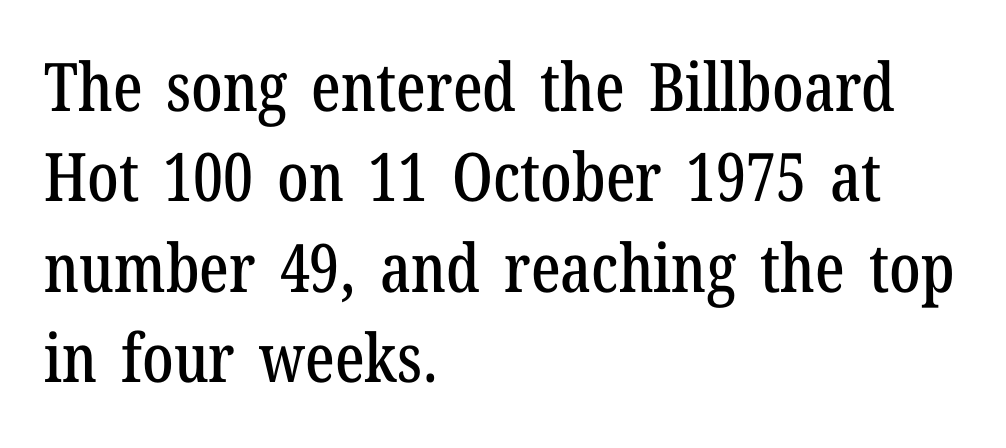
{"serif": "yes", "italic": "no", "width": "condensed", "stroke_contrast": "low", "x_height": "medium", "monospaced": "no", "underline": "no", "align": "left", "line_spacing": "normal", "line_spacing_ratio": 1.35, "letter_spacing": "normal", "letter_spacing_em": 0.0, "glyph_px": 67}
